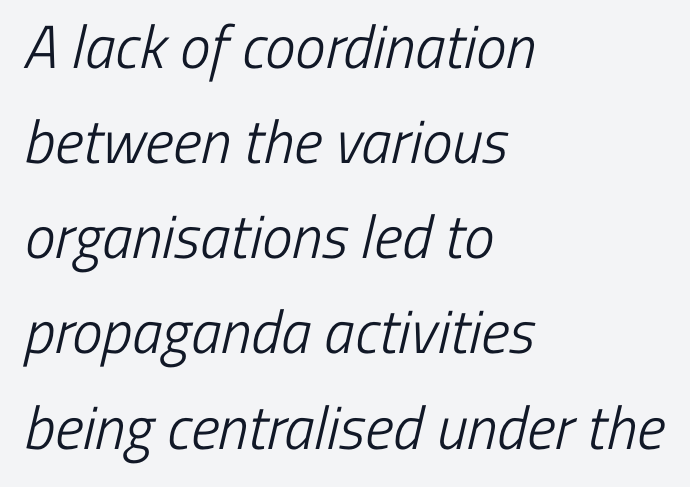
{"serif": "no", "bold": "no", "weight": "light", "width": "condensed", "stroke_contrast": "low", "x_height": "medium", "monospaced": "no", "underline": "no", "align": "left", "line_spacing": "normal", "line_spacing_ratio": 1.56, "letter_spacing": "normal", "letter_spacing_em": 0.0, "glyph_px": 61}
